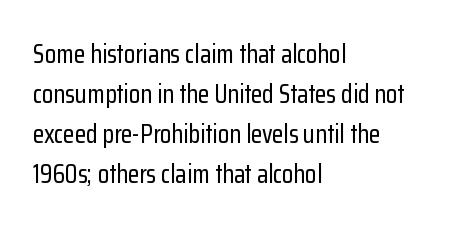
The image shows 26 px text type, upright; set left-aligned, normal line spacing (1.54x), normal letter spacing, not underlined.
